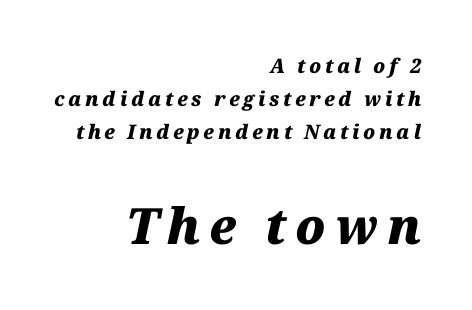
{"italic": "yes", "lean": "right", "slant_degrees": 12, "bold": "yes", "weight": "heavy", "width": "normal", "stroke_contrast": "medium", "x_height": "medium", "monospaced": "no", "underline": "no", "align": "right", "line_spacing": "normal", "line_spacing_ratio": 1.65, "larger_block": "second", "size_ratio": 2.5, "glyph_px": 50}
